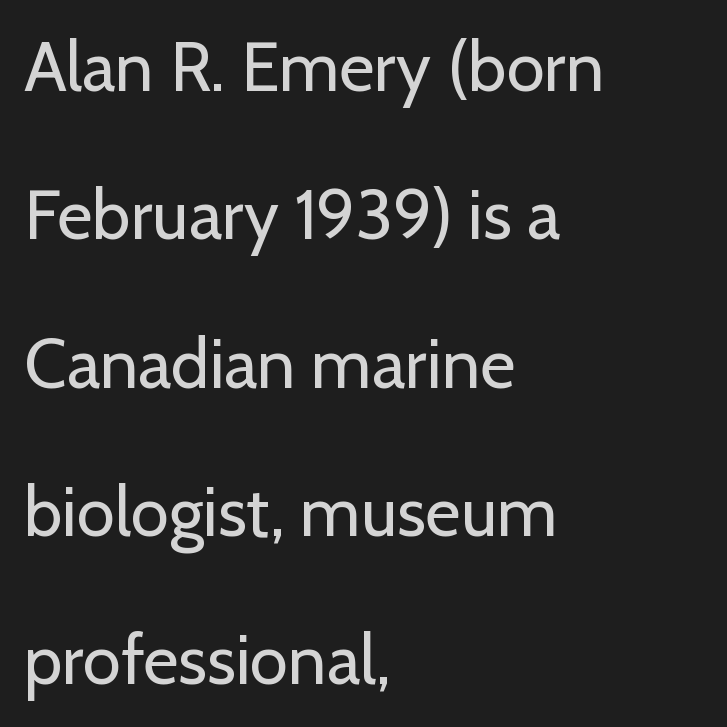
The rendering uses natural spacing where letterforms have individual widths. How would I describe the line gaps? Wide and relaxed. Short note: letters normally spaced. Upright lettering throughout. Teacher's note: observe the even left margin — that is flush-left alignment. The font sits on the lighter half of the weight spectrum, regular included.
